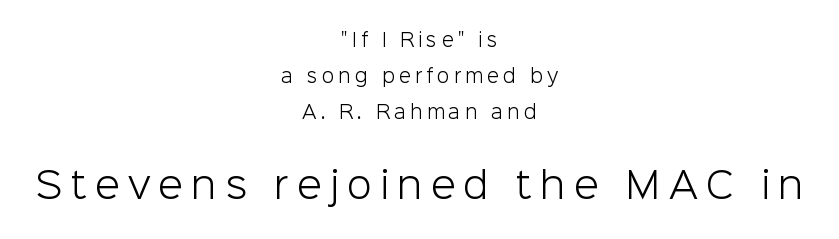
Clear beneath every line of the passage. Unlike italic type, these characters show no tilt at all. Type style note: lacks serifs. Widely set lines give the paragraph a tall, airy silhouette. Do the characters align in a grid? No, the font is proportional.
